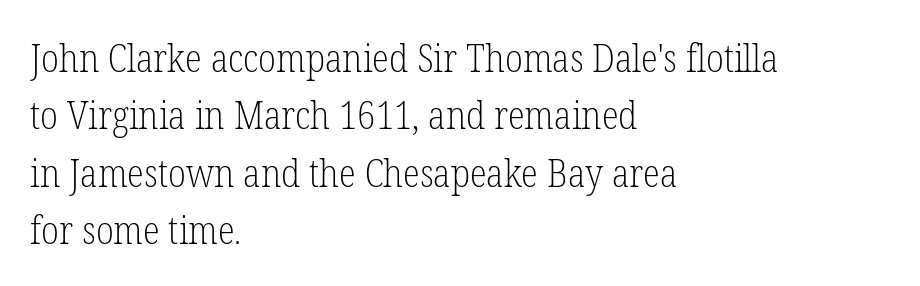
The image shows 39 px light, condensed serif type, upright; set left-aligned, normal line spacing (1.47x), normal letter spacing, not underlined; low stroke contrast and a medium x-height.
